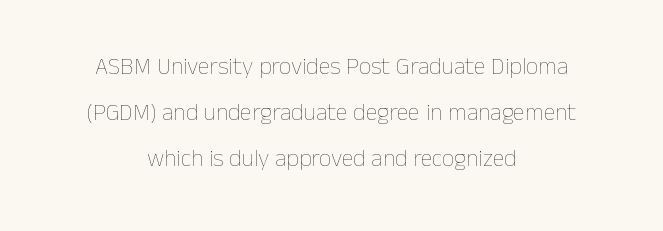
Q: Is the text bold? A: No.
Q: Is the text italic (slanted)? A: No, it is upright.
Q: Is the text underlined? A: No.
Q: How is the paragraph aligned? A: Centered.
Q: Is the spacing between letters normal or unusually wide? A: Normal.
Q: Is the spacing between lines tight, normal or loose? A: Loose.
